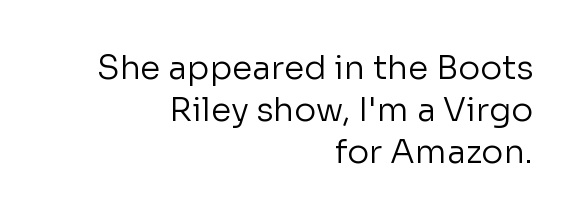
Letters rest on an invisible, unmarked baseline. The font's upright variant was chosen for this text. Type style note: lacks serifs. Reading down the block, your eye finds every line finishing at a fixed right position. Weight: not bold — regular or lighter. Notice how descenders clear the ascenders below comfortably — that's standard leading.
